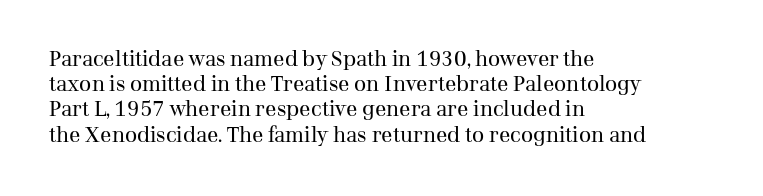
The image shows 21 px text type, upright; set left-aligned, line spacing 1.2x, normal letter spacing, not underlined.
